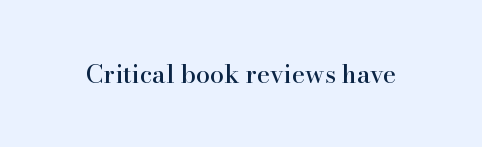
{"italic": "no", "underline": "no", "letter_spacing": "normal", "letter_spacing_em": 0.0, "glyph_px": 25}
